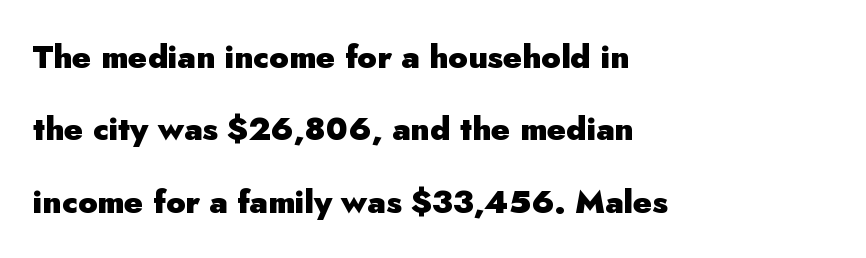
The image shows 32 px heavy sans-serif type, upright; set left-aligned, loose line spacing (2.26x), normal letter spacing, not underlined; low stroke contrast and a small x-height.
